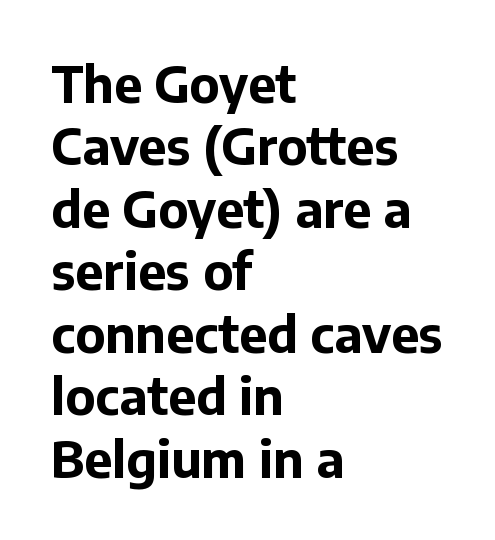
Is there much room between lines? A standard amount, neither cramped nor airy. Each line starts at the same left margin while the right side varies. Students, this is bold: see how much ink each stroke carries. Words float on clear page, feet unadorned. The face used here is proportionally spaced, like ordinary book or web type.
